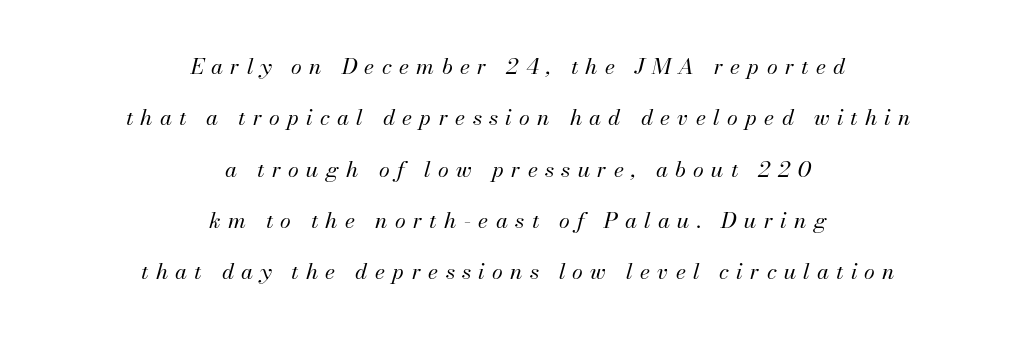
Q: Is the text bold? A: No.
Q: Is the text italic (slanted)? A: Yes, it leans right by about 13 degrees.
Q: Is the text underlined? A: No.
Q: How is the paragraph aligned? A: Centered.
Q: Is the spacing between letters normal or unusually wide? A: Unusually wide.
Q: Is the spacing between lines tight, normal or loose? A: Loose.
